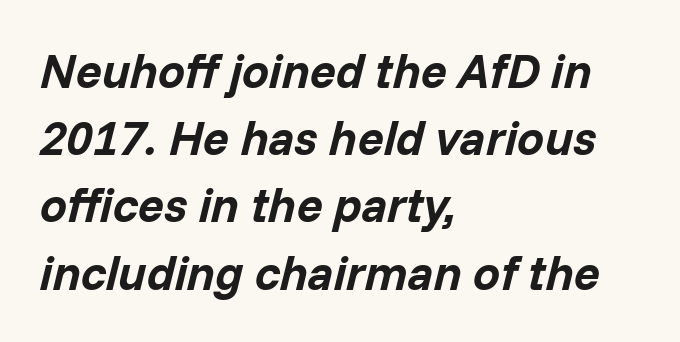
The image shows 48 px bold type, italic (leaning right); set left-aligned, normal line spacing (1.4x), normal letter spacing, not underlined; low stroke contrast and a medium x-height.
